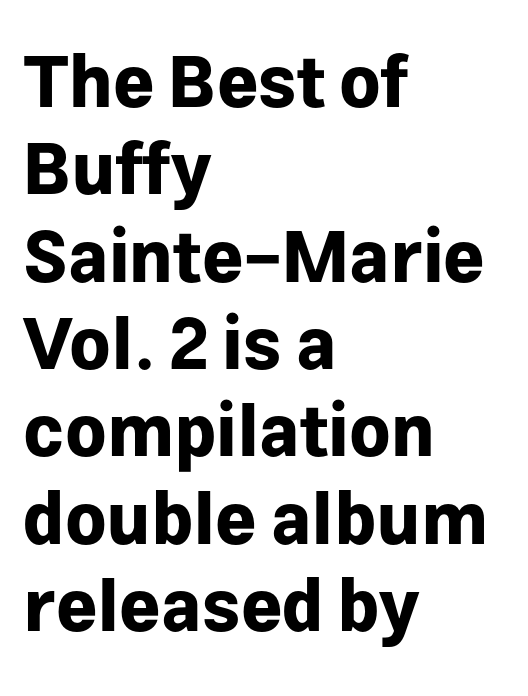
The image shows 71 px bold sans-serif type, upright; set left-aligned, line spacing 1.23x, normal letter spacing, not underlined; low stroke contrast and a medium x-height.
